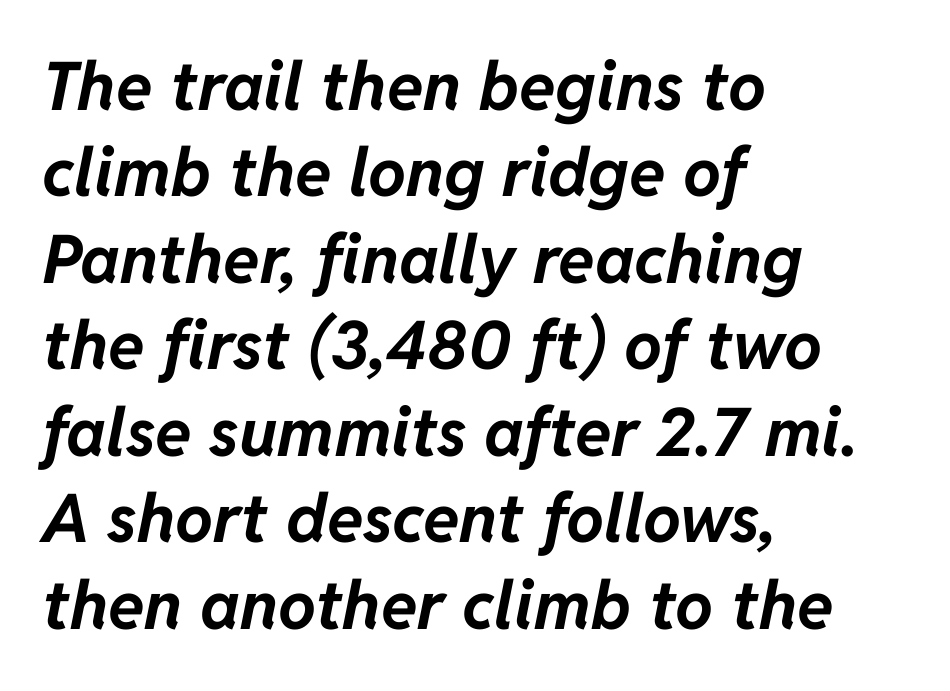
Compared with a centered layout, this one pins lines to the left instead. Line spacing here is normal. The face used here has a pronounced slope to its letters. Spacing verdict: proportional, widths tailored to each character. The tracking reads as untouched default to a designer's eye.
